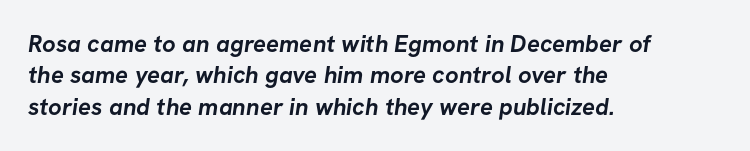
Q: Is the text bold? A: Yes.
Q: Is the text underlined? A: No.
Q: How is the paragraph aligned? A: Left-aligned.
Q: Is the spacing between letters normal or unusually wide? A: Normal.
Q: Is the spacing between lines tight, normal or loose? A: Normal.
